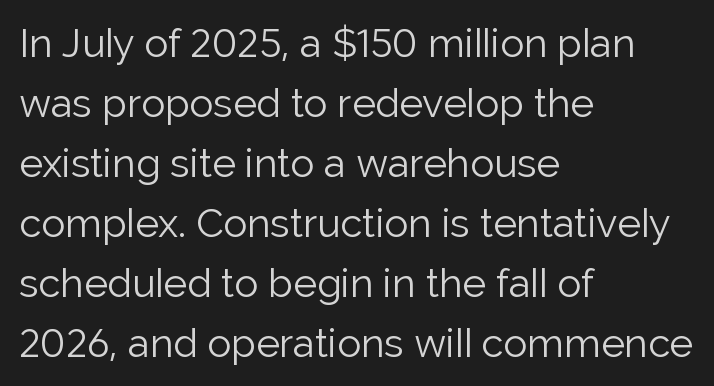
{"serif": "no", "italic": "no", "bold": "no", "weight": "light", "width": "normal", "stroke_contrast": "low", "x_height": "medium", "monospaced": "no", "underline": "no", "align": "left", "line_spacing": "normal", "line_spacing_ratio": 1.5, "letter_spacing": "normal", "letter_spacing_em": 0.0, "glyph_px": 40}
